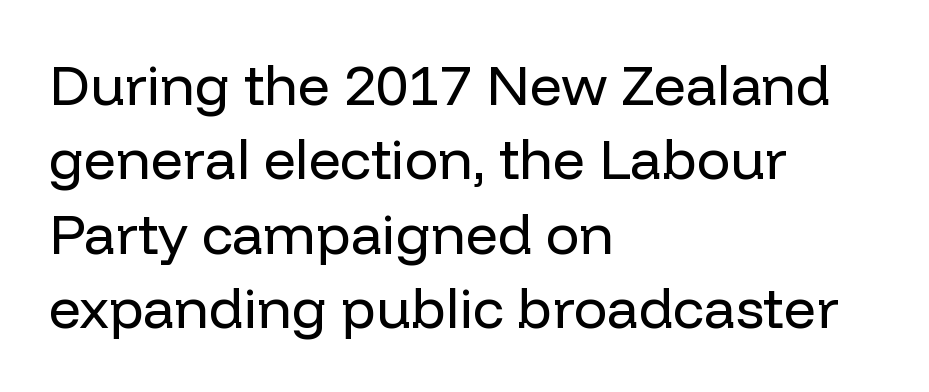
Q: Is the text bold? A: No.
Q: Is the text italic (slanted)? A: No, it is upright.
Q: Is the typeface a serif or a sans-serif typeface? A: Sans-serif.
Q: Is the text underlined? A: No.
Q: How is the paragraph aligned? A: Left-aligned.
Q: Is the spacing between letters normal or unusually wide? A: Normal.
Q: Is the spacing between lines tight, normal or loose? A: Normal.
Q: Width (condensed, normal, or wide)? A: Normal.
Q: Stroke contrast? A: Low.
Q: x-height? A: Medium.
Q: Monospaced? A: No.
